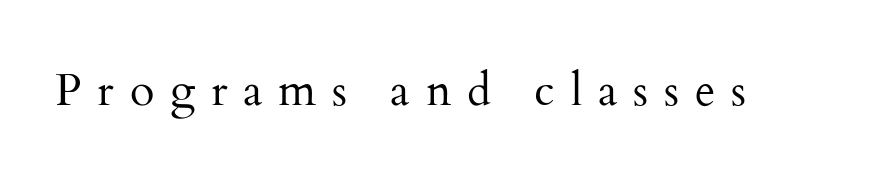
The image shows 45 px regular-weight serif type, upright; set unusually wide letter spacing (+0.35 em), not underlined; medium stroke contrast and a small x-height.
